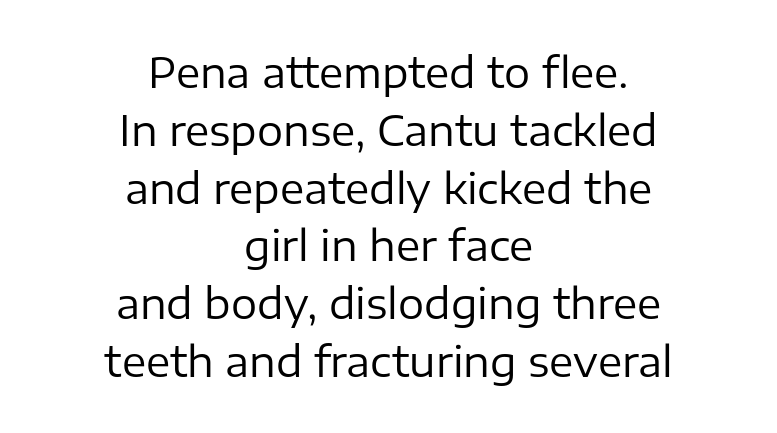
The image shows 41 px regular-weight sans-serif type, upright; set centered, normal line spacing (1.41x), normal letter spacing, not underlined; low stroke contrast and a medium x-height.
